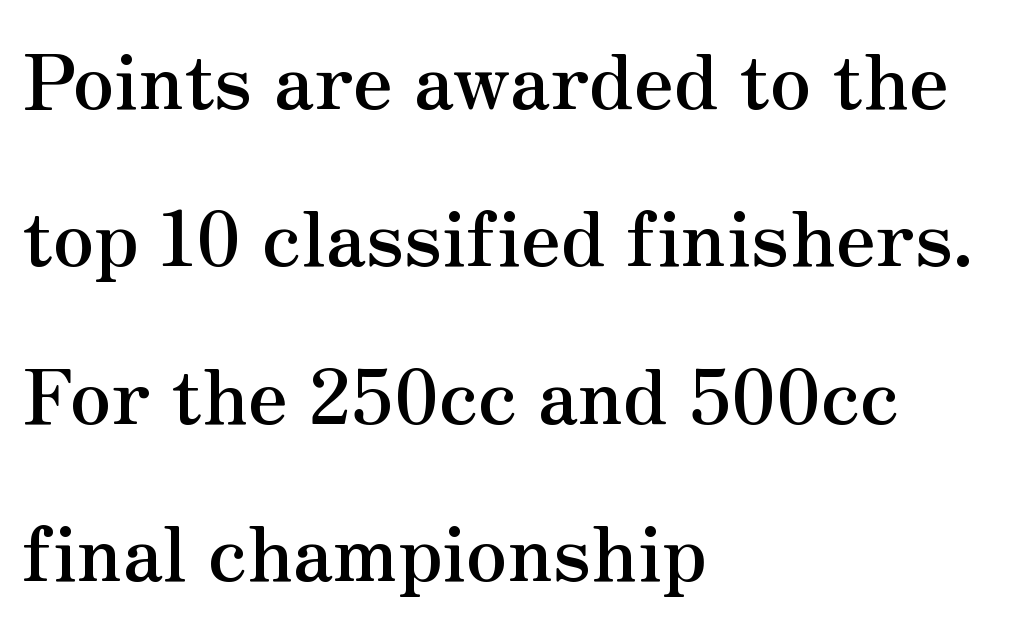
Q: Is the text bold? A: Yes.
Q: Is the text italic (slanted)? A: No, it is upright.
Q: Is the typeface a serif or a sans-serif typeface? A: Serif.
Q: Is the text underlined? A: No.
Q: How is the paragraph aligned? A: Left-aligned.
Q: Is the spacing between letters normal or unusually wide? A: Normal.
Q: Is the spacing between lines tight, normal or loose? A: Loose.
Q: Width (condensed, normal, or wide)? A: Normal.
Q: Stroke contrast? A: Medium.
Q: x-height? A: Small.
Q: Monospaced? A: No.
